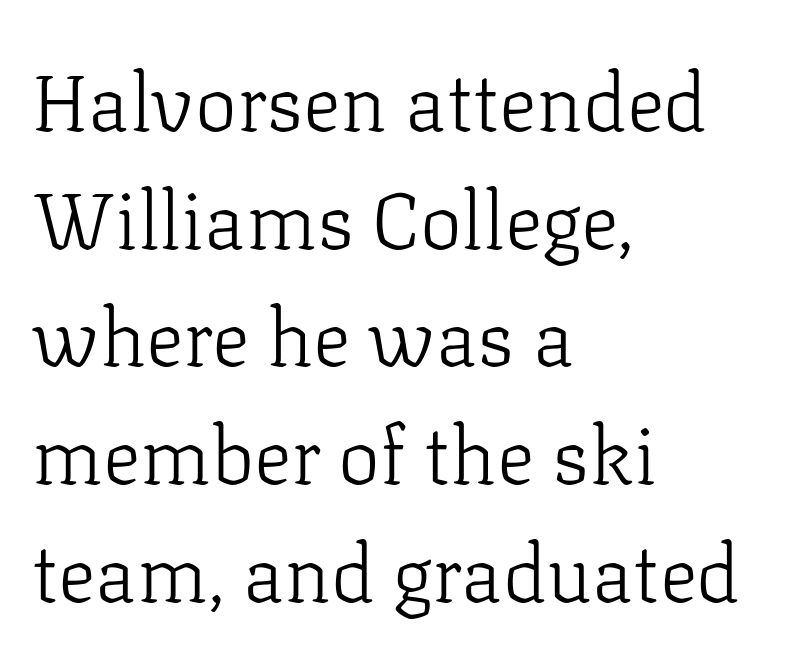
{"serif": "yes", "italic": "no", "bold": "no", "weight": "light", "width": "normal", "stroke_contrast": "low", "x_height": "medium", "monospaced": "no", "underline": "no", "align": "left", "line_spacing": "normal", "line_spacing_ratio": 1.49, "letter_spacing": "normal", "letter_spacing_em": 0.0, "glyph_px": 79}
